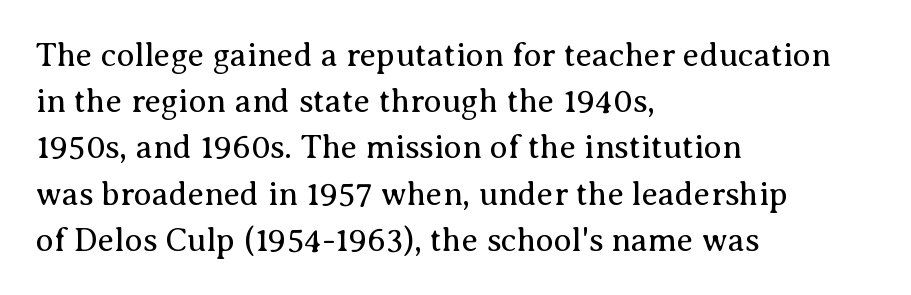
The image shows 33 px regular-weight serif type, upright; set left-aligned, normal line spacing (1.4x), normal letter spacing, not underlined; medium stroke contrast and a medium x-height.
